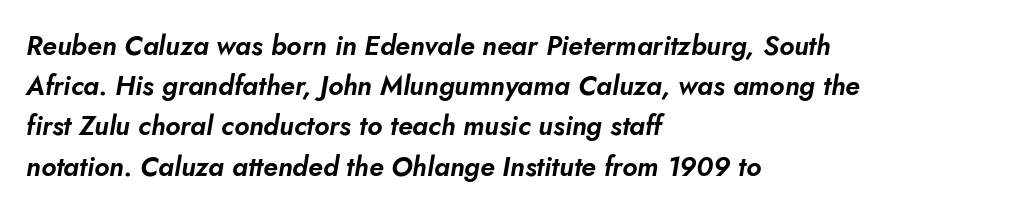
{"italic": "yes", "lean": "right", "slant_degrees": 10, "underline": "no", "align": "left", "line_spacing": "normal", "line_spacing_ratio": 1.49, "letter_spacing": "normal", "letter_spacing_em": 0.0, "glyph_px": 27}
